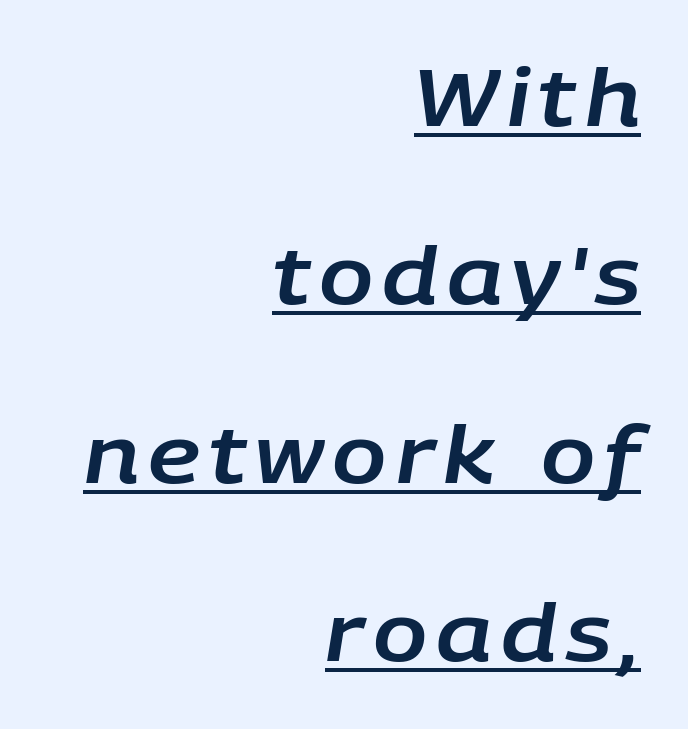
The image shows 80 px text type, italic (leaning right); set right-aligned, loose line spacing (2.23x), underlined; low stroke contrast and a large x-height.
